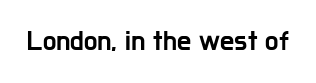
Q: Is the text italic (slanted)? A: No, it is upright.
Q: Is the typeface a serif or a sans-serif typeface? A: Sans-serif.
Q: Is the text underlined? A: No.
Q: Is the spacing between letters normal or unusually wide? A: Normal.
Q: Width (condensed, normal, or wide)? A: Condensed.
Q: Stroke contrast? A: Low.
Q: x-height? A: Medium.
Q: Monospaced? A: No.
